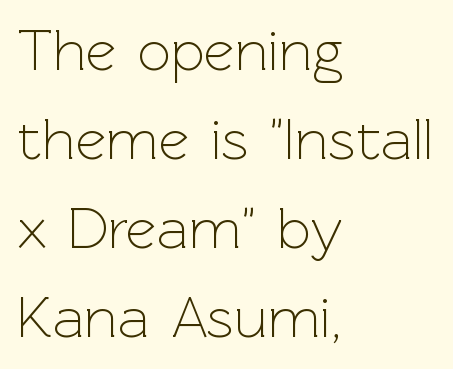
Q: Is the text bold? A: No.
Q: Is the text italic (slanted)? A: No, it is upright.
Q: Is the typeface a serif or a sans-serif typeface? A: Sans-serif.
Q: Is the text underlined? A: No.
Q: How is the paragraph aligned? A: Left-aligned.
Q: Is the spacing between letters normal or unusually wide? A: Normal.
Q: Is the spacing between lines tight, normal or loose? A: Normal.
Q: Width (condensed, normal, or wide)? A: Normal.
Q: x-height? A: Medium.
Q: Monospaced? A: No.
